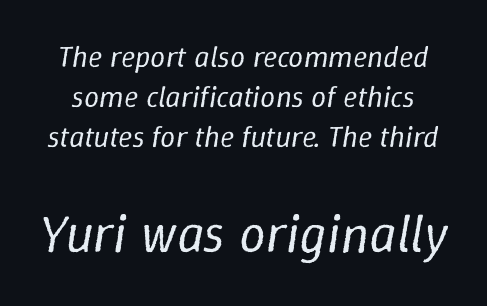
Q: Is the text bold? A: No.
Q: Is the text italic (slanted)? A: Yes, it leans right by about 9 degrees.
Q: Is the text underlined? A: No.
Q: Is the spacing between letters normal or unusually wide? A: Normal.
Q: Is the spacing between lines tight, normal or loose? A: Normal.
Q: Which block of text is set in a larger size, the first (top) or the second (bottom)? A: The second (bottom) one.
Q: Width (condensed, normal, or wide)? A: Normal.
Q: Stroke contrast? A: Low.
Q: x-height? A: Medium.
Q: Monospaced? A: No.
